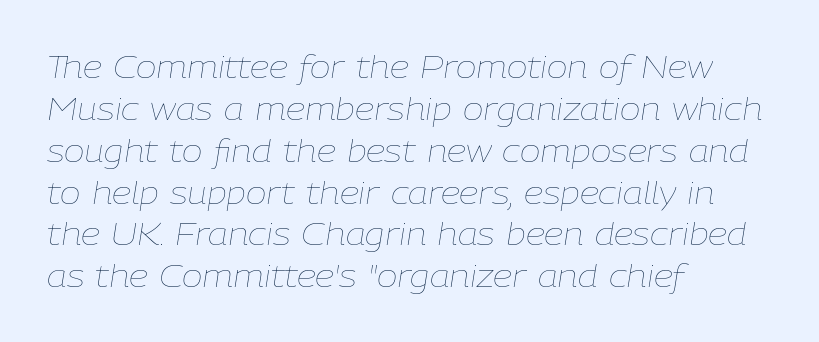
{"italic": "yes", "lean": "right", "slant_degrees": 9, "bold": "no", "weight": "thin", "width": "normal", "stroke_contrast": "low", "x_height": "medium", "monospaced": "no", "underline": "no", "align": "left", "line_spacing": "normal", "line_spacing_ratio": 1.35, "letter_spacing": "normal", "letter_spacing_em": 0.0, "glyph_px": 31}
